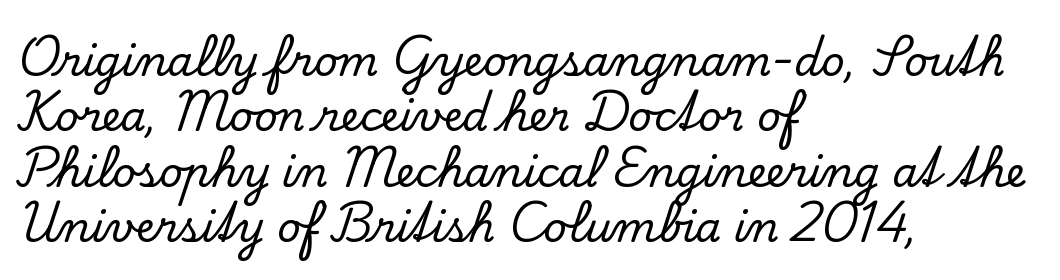
Reading down the block, your eye returns to a fixed left position each line. Each letter keeps its own natural width here, so spacing adapts to shape. Classification — serif. The words here are not underlined.
